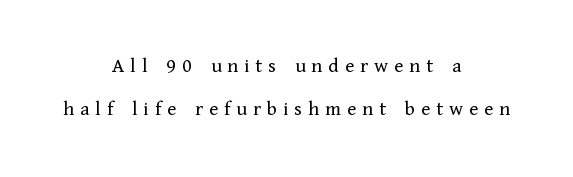
Look at the tracking — it's clearly loosened, letters drifting apart. The string is rendered with underlining switched off. Regarding leading, the lines here are spaced well apart. Posture: vertical. The characters are drawn with everyday or finer stroke widths.
